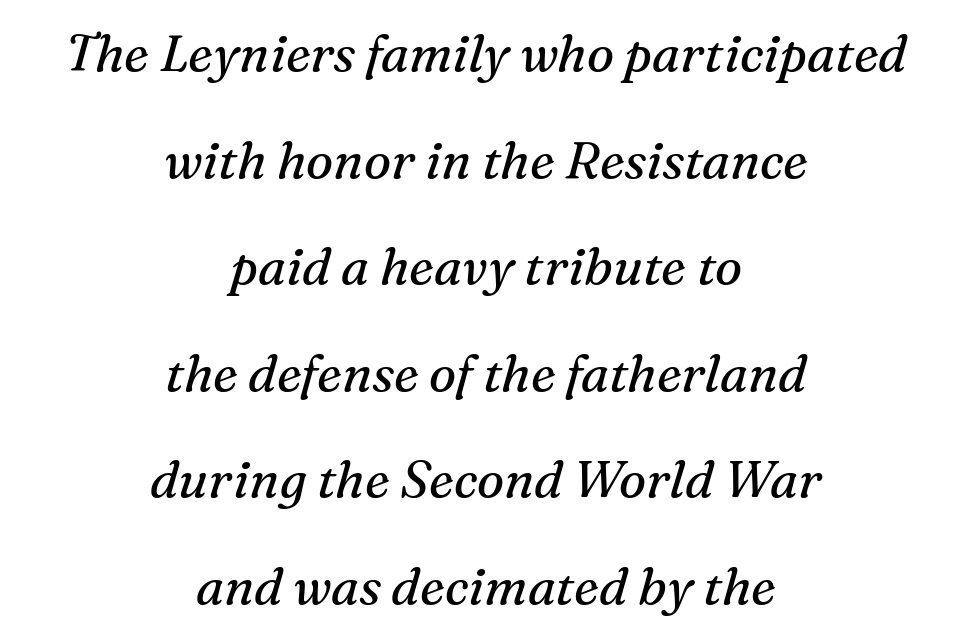
Do the characters align in a grid? No, the font is proportional. Compared with typical paragraphs, the rows here are farther apart. Weight: regular or lighter. Does the type have serifs? Yes, each stem ends in a small foot.
